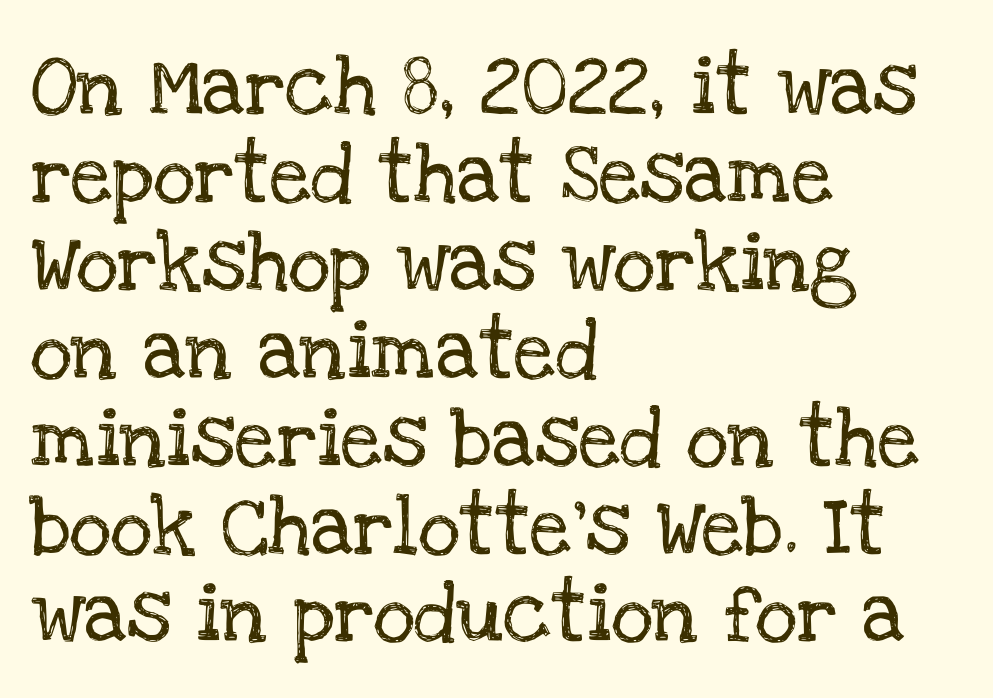
These lines are rendered in a variable-pitch font. The gaps between neighbouring characters are ordinary and unremarkable. Horizontal bands of white between lines are of average thickness. The rendering anchors every line to the left-hand side.
